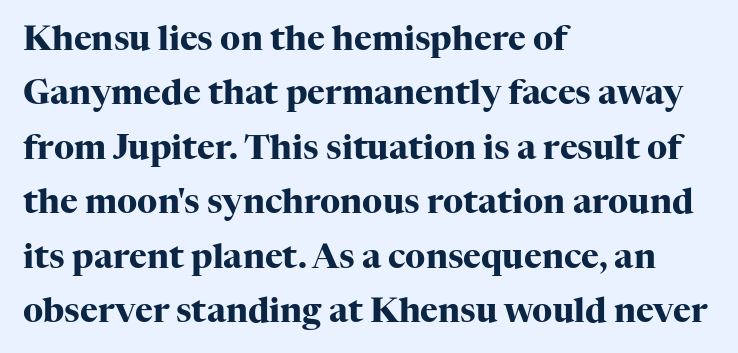
The image shows 34 px heavy serif type, upright; set left-aligned, normal line spacing (1.6x), normal letter spacing, not underlined; high stroke contrast and a medium x-height.
